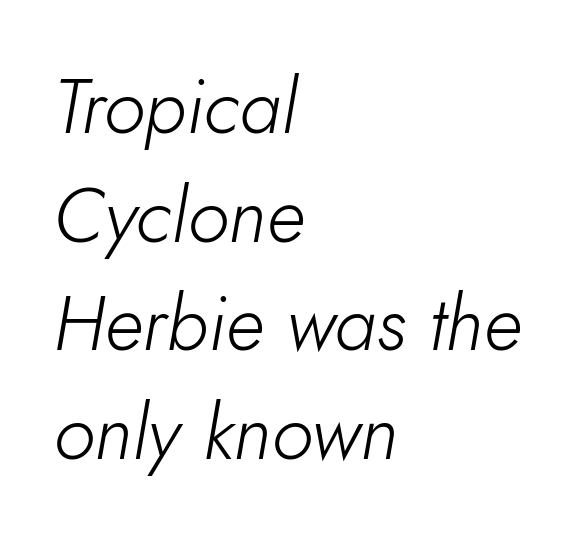
Descender tails drop into unmarked territory. The lines in this sample share a left origin and differ only in where they stop. Between one letter and the next there's only the usual sliver of space. Honestly, the row spacing looks completely unremarkable.
